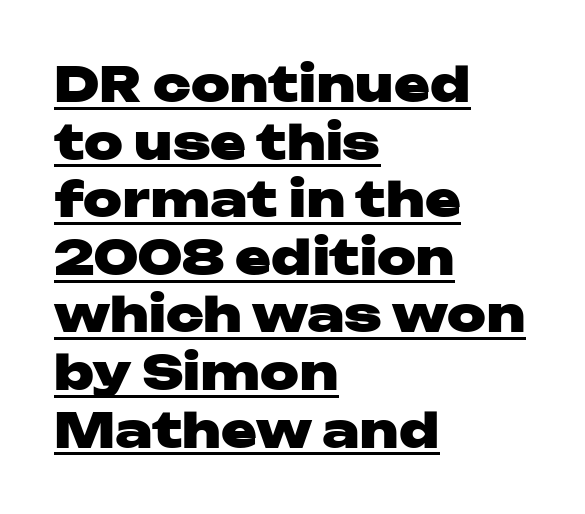
Italic: no, the glyphs are upright roman. The face used here appears with an underline applied. The rag falls on the right side of this text block. Is this a fixed-width face? No — the glyphs have proportional, varying widths. The characters look thick and weighty, a clear bold.
